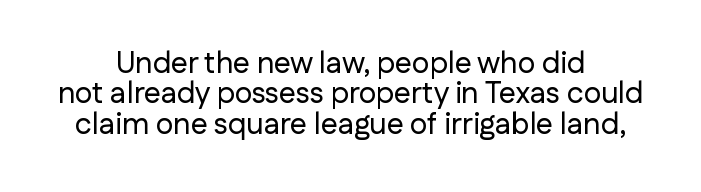
The image shows 30 px sans-serif type, upright; set tight line spacing (1.01x), normal letter spacing, not underlined; low stroke contrast and a medium x-height.
